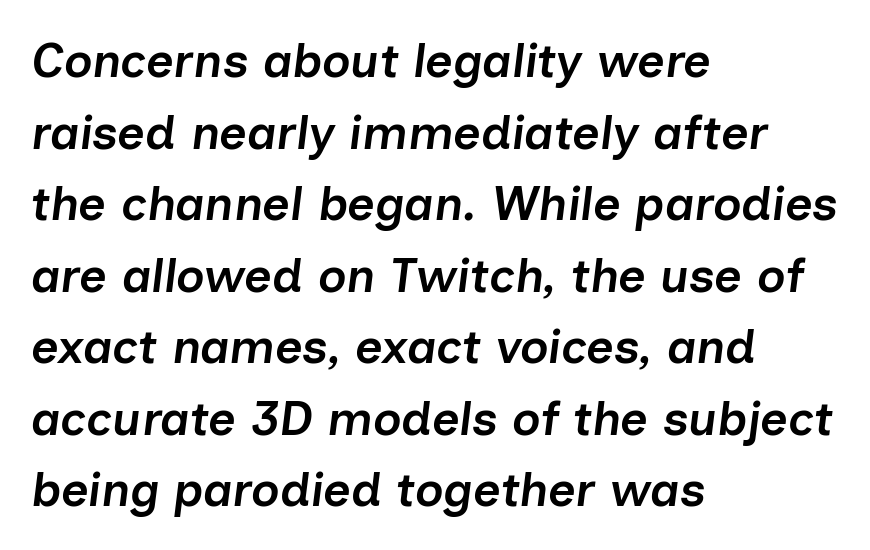
These lines are rendered in a variable-pitch font. Yep, that's italic — everything's leaning. Quick note: underline off. These lines stack with their left ends in a neat column.
